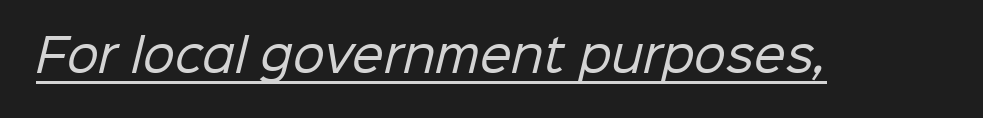
{"serif": "no", "bold": "no", "weight": "regular", "width": "normal", "stroke_contrast": "low", "x_height": "medium", "monospaced": "no", "underline": "yes", "letter_spacing": "normal", "letter_spacing_em": 0.0, "glyph_px": 45}
